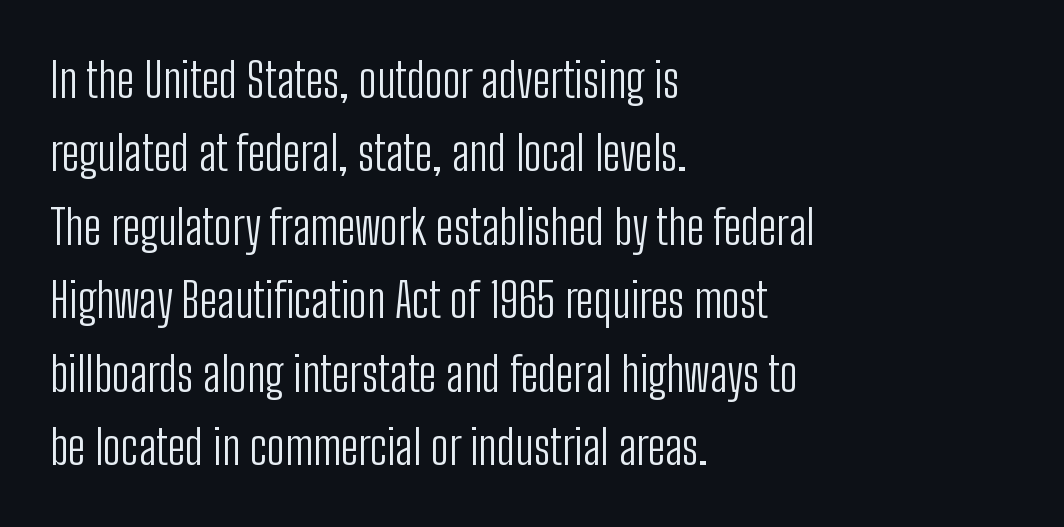
Characters remain perfectly vertical along every line. You could call the tracking neutral — neither tight nor loose. Rule under the text: the space is simply empty. Character widths vary here, with narrow letters taking less room than wide ones.
